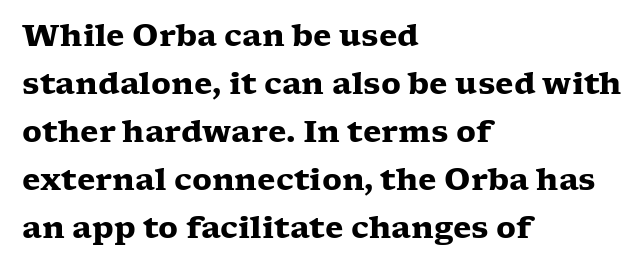
{"serif": "yes", "italic": "no", "bold": "yes", "weight": "heavy", "width": "wide", "stroke_contrast": "low", "x_height": "medium", "monospaced": "no", "underline": "no", "align": "left", "line_spacing": "normal", "line_spacing_ratio": 1.6, "letter_spacing": "normal", "letter_spacing_em": 0.0, "glyph_px": 30}
